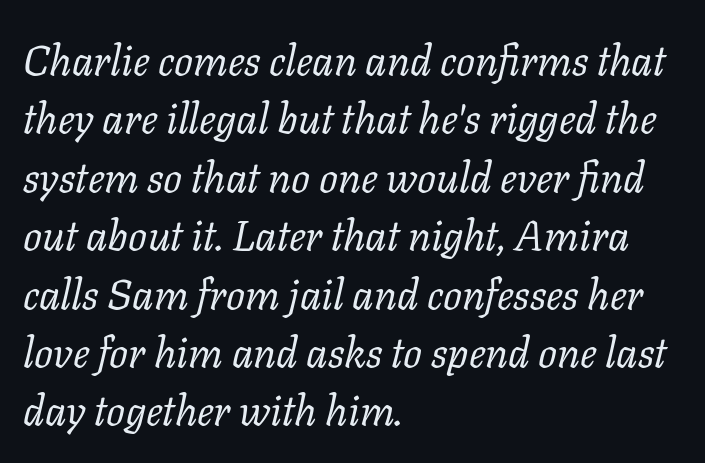
{"serif": "yes", "italic": "yes", "lean": "right", "slant_degrees": 11, "bold": "no", "weight": "regular", "width": "normal", "stroke_contrast": "low", "x_height": "medium", "monospaced": "no", "underline": "no", "align": "left", "line_spacing": "normal", "line_spacing_ratio": 1.39, "letter_spacing": "normal", "letter_spacing_em": 0.0, "glyph_px": 42}
